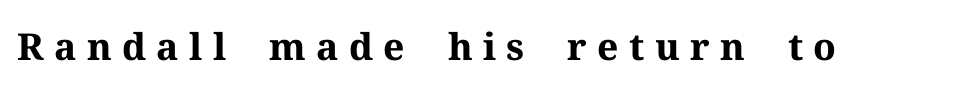
The image shows 37 px bold serif type, upright; set unusually wide letter spacing (+0.28 em), not underlined; medium stroke contrast and a medium x-height.
